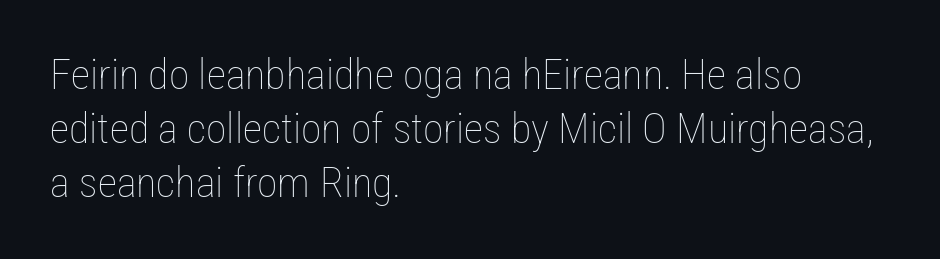
Q: Is the text bold? A: No.
Q: Is the text italic (slanted)? A: No, it is upright.
Q: Is the text underlined? A: No.
Q: How is the paragraph aligned? A: Left-aligned.
Q: Is the spacing between letters normal or unusually wide? A: Normal.
Q: Is the spacing between lines tight, normal or loose? A: Normal.
Q: Width (condensed, normal, or wide)? A: Condensed.
Q: Stroke contrast? A: Low.
Q: x-height? A: Medium.
Q: Monospaced? A: No.
